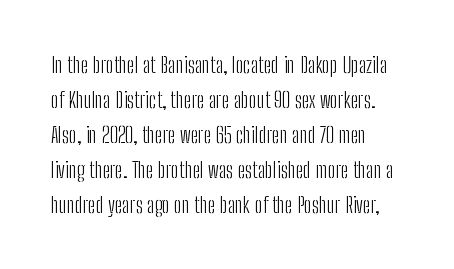
{"italic": "no", "bold": "no", "underline": "no", "align": "left", "line_spacing": "normal", "line_spacing_ratio": 1.59, "letter_spacing": "normal", "letter_spacing_em": 0.0, "glyph_px": 22}
